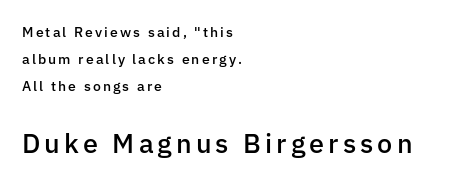
{"italic": "no", "bold": "semi", "underline": "no", "align": "left", "line_spacing": "loose", "line_spacing_ratio": 1.93, "larger_block": "second", "size_ratio": 1.93, "glyph_px": 27}
